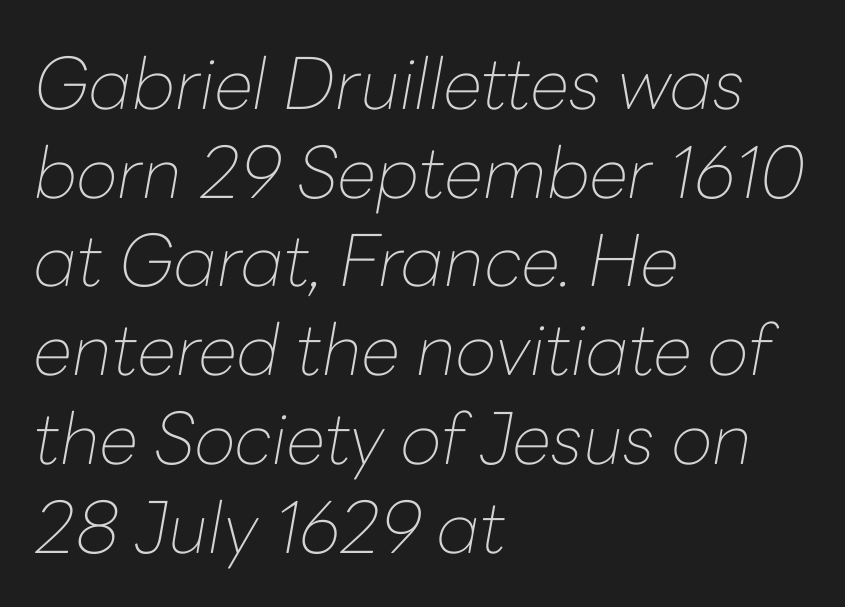
The image shows 71 px thin type, italic (leaning right); set left-aligned, normal line spacing (1.25x), normal letter spacing, not underlined; low stroke contrast and a medium x-height.
